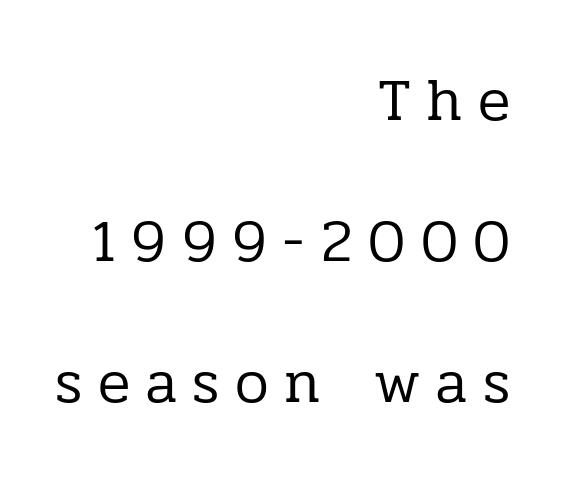
Underlining? Definitely not there. Display-style spreading of the glyphs; the letterfit is very open. It's the straight-up-and-down kind of type. This sample has the flowing, uneven cadence of proportional lettering. The lines in this sample share a right terminus and differ only in where they begin. The characters display serif detailing at their extremities.
